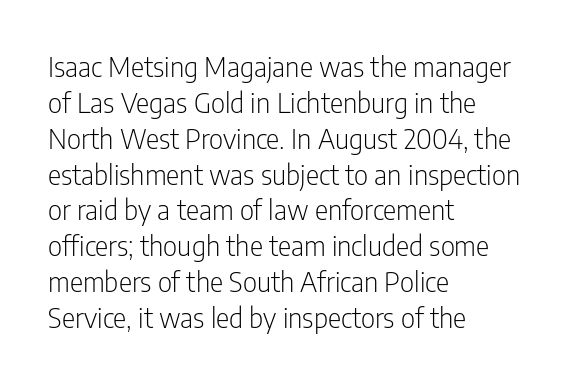
The image shows 28 px light, condensed sans-serif type, upright; set left-aligned, normal line spacing (1.28x), normal letter spacing, not underlined; low stroke contrast and a medium x-height.
